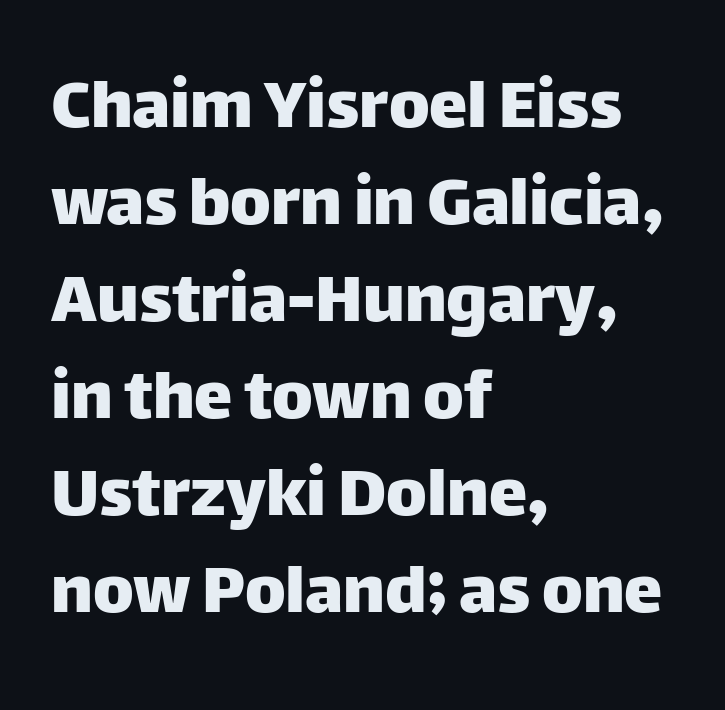
{"serif": "no", "italic": "no", "width": "normal", "stroke_contrast": "low", "x_height": "large", "monospaced": "no", "underline": "no", "align": "left", "line_spacing": "normal", "line_spacing_ratio": 1.26, "letter_spacing": "normal", "letter_spacing_em": 0.0, "glyph_px": 77}
